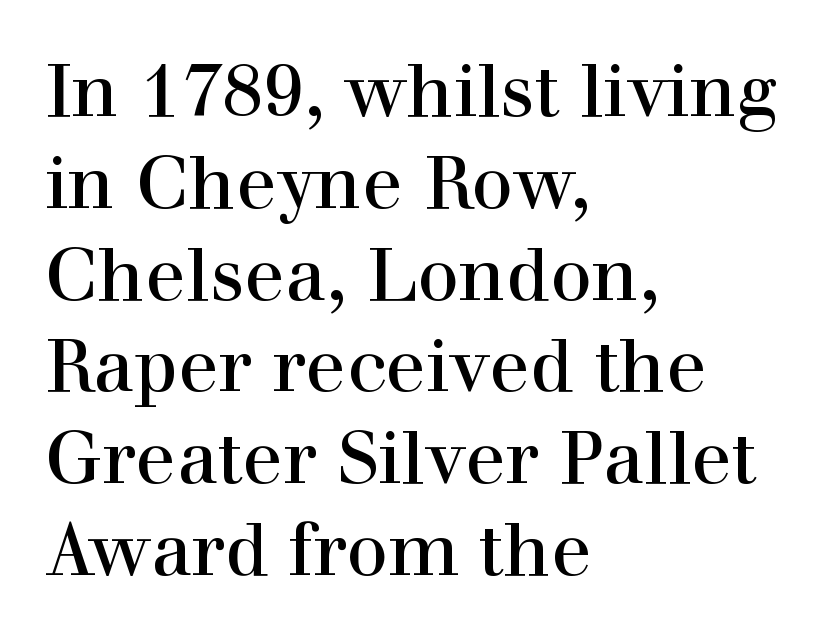
Q: Is the text italic (slanted)? A: No, it is upright.
Q: Is the typeface a serif or a sans-serif typeface? A: Serif.
Q: Is the text underlined? A: No.
Q: How is the paragraph aligned? A: Left-aligned.
Q: Is the spacing between letters normal or unusually wide? A: Normal.
Q: Width (condensed, normal, or wide)? A: Normal.
Q: x-height? A: Medium.
Q: Monospaced? A: No.
